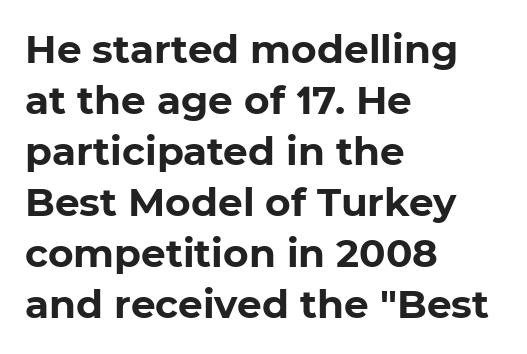
{"serif": "no", "bold": "yes", "weight": "bold", "width": "normal", "stroke_contrast": "low", "x_height": "medium", "monospaced": "no", "underline": "no", "align": "left", "line_spacing": "normal", "line_spacing_ratio": 1.31, "letter_spacing": "normal", "letter_spacing_em": 0.0, "glyph_px": 39}
